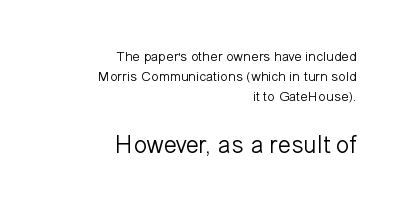
Weight: not bold — regular or lighter. No italicization has been applied; the sample stays upright. Standard letterfit; no display-style spreading of the glyphs. A typesetter would call this leading conventional body-copy spacing. Plain, unruled lines of type.
